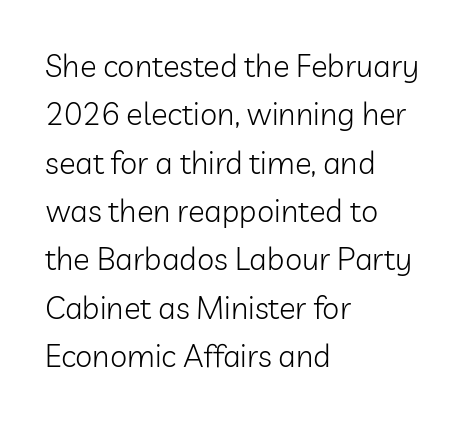
Does the lettering tilt? It doesn't — this is upright. Underlining? Definitely not there. There is no visible air inserted between adjacent glyphs. The lines sit at an ordinary, default distance from one another. Typeset ragged right — the left edge is the straight one. Do the characters align in a grid? No, the font is proportional.
